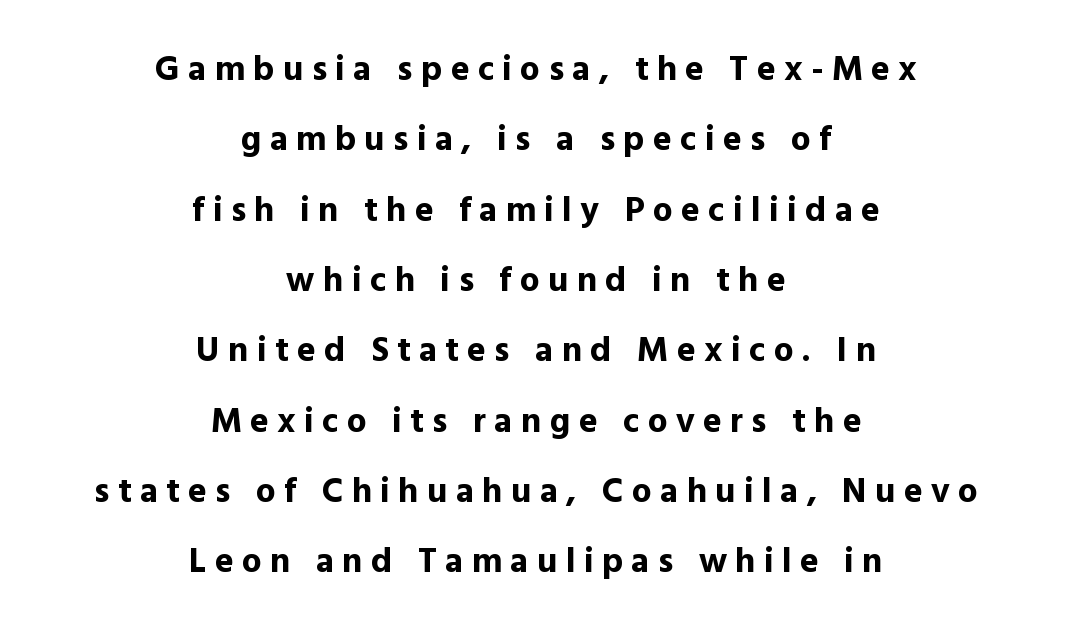
{"serif": "no", "italic": "no", "bold": "yes", "weight": "bold", "width": "normal", "x_height": "medium", "monospaced": "no", "underline": "no", "align": "center", "line_spacing": "loose", "line_spacing_ratio": 2.01, "letter_spacing": "wide", "letter_spacing_em": 0.24, "glyph_px": 35}
